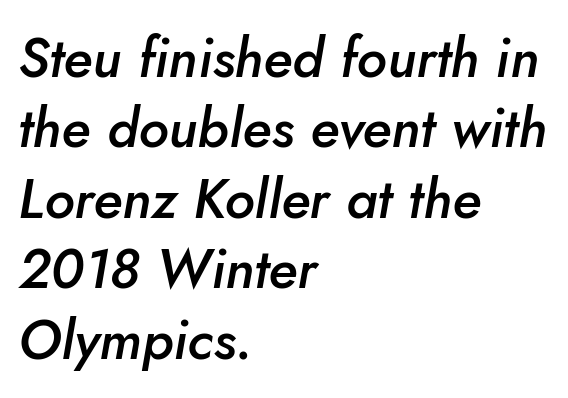
The image shows 55 px semibold type, italic (leaning right); set left-aligned, normal line spacing (1.28x), normal letter spacing, not underlined; low stroke contrast and a small x-height.
